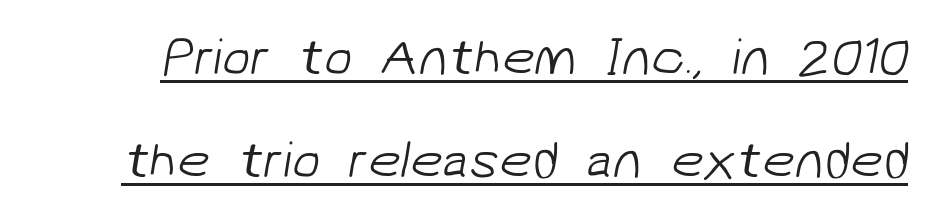
Caption: standard tracking, unaltered. These lines are composed in type without serifs. Weight: regular or lighter. The face used here is proportionally spaced, like ordinary book or web type.
